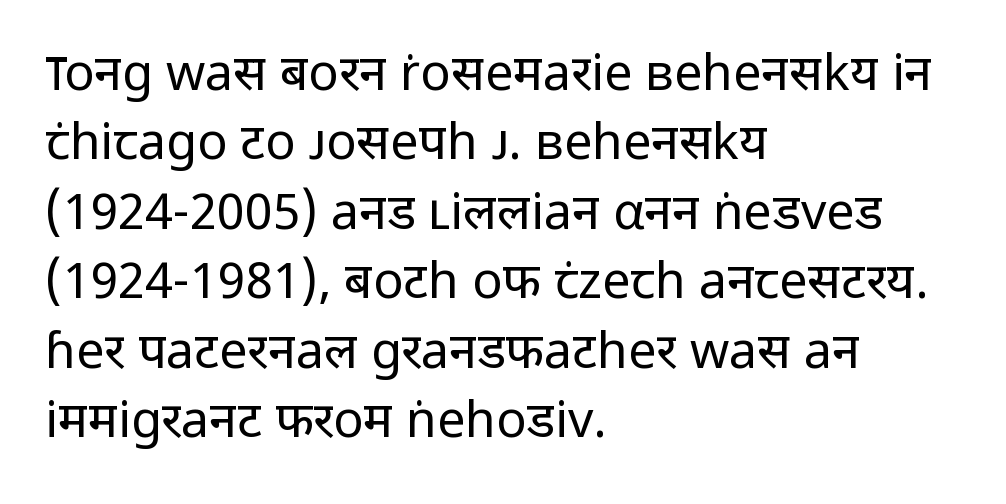
The image shows 50 px regular-weight sans-serif type, upright; set left-aligned, normal line spacing (1.39x), normal letter spacing, not underlined; low stroke contrast and a medium x-height.
